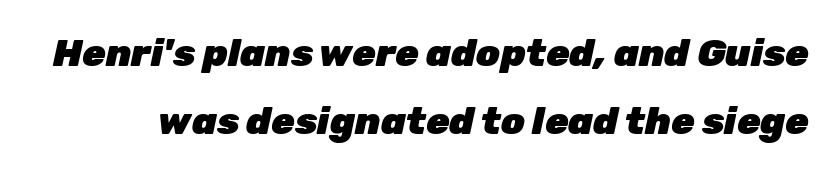
Q: Is the text bold? A: Yes.
Q: Is the text italic (slanted)? A: Yes, it leans right by about 12 degrees.
Q: Is the text underlined? A: No.
Q: Is the spacing between letters normal or unusually wide? A: Normal.
Q: Width (condensed, normal, or wide)? A: Normal.
Q: Stroke contrast? A: Low.
Q: x-height? A: Medium.
Q: Monospaced? A: No.
